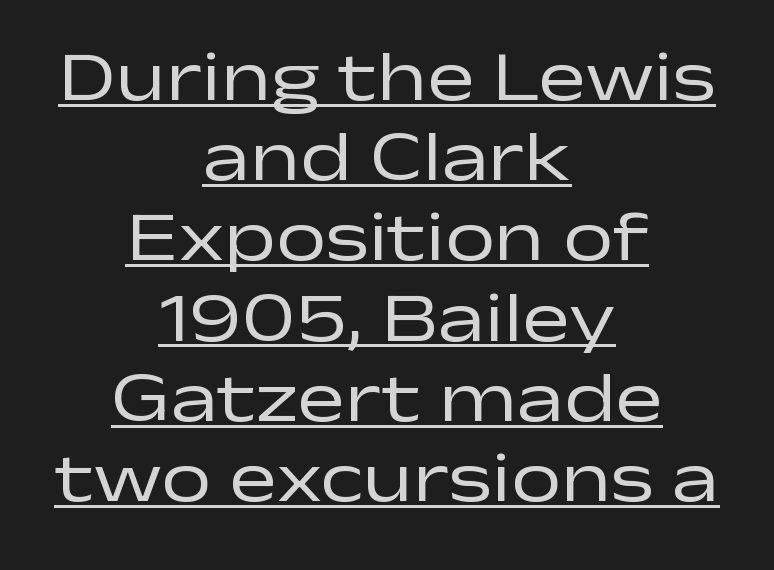
{"serif": "no", "italic": "no", "bold": "no", "weight": "regular", "width": "wide", "stroke_contrast": "low", "x_height": "medium", "monospaced": "no", "underline": "yes", "align": "center", "line_spacing": "tight", "line_spacing_ratio": 1.13, "letter_spacing": "normal", "letter_spacing_em": 0.0, "glyph_px": 71}
